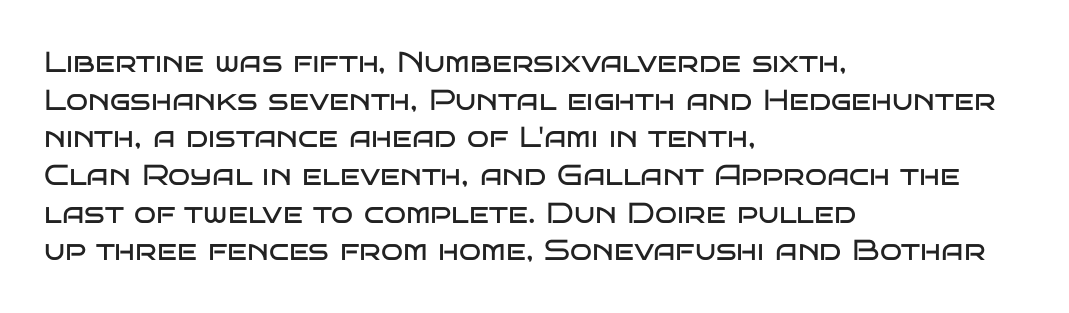
This is the regular roman posture of the typeface. No extra tracking has been applied to these lines. These lines are composed in type without serifs. You could not count columns in this text — the font is proportionally spaced. The area under the type is left untouched. Stem width sits at or under what a default text font uses.
